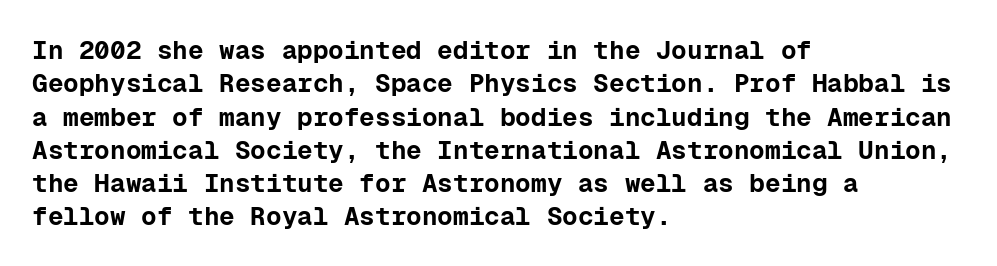
In terms of posture, this sample is upright. Look at the stroke-to-counter ratio: heavy, a bold. Notice how descenders clear the ascenders below comfortably — that's standard leading. The zone under the glyphs is completely vacant. The rendering keeps characters at their native spacing.
